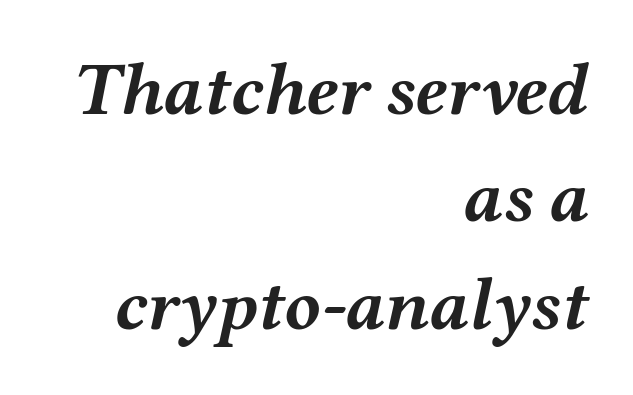
Inter-character spacing is left at the font's built-in metrics. Each line ends at the same right margin while the left side varies. Quick note: underline off. Pretty heavy lettering here — definitely bold. The vertical gap from one line to the next is medium.
